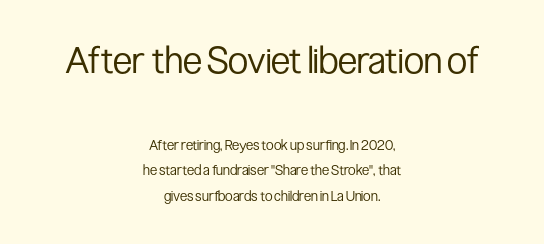
{"serif": "no", "italic": "no", "bold": "no", "weight": "regular", "width": "condensed", "stroke_contrast": "low", "x_height": "medium", "monospaced": "no", "underline": "no", "align": "center", "line_spacing_ratio": 1.84, "letter_spacing": "normal", "letter_spacing_em": 0.0, "larger_block": "first", "size_ratio": 2.64, "glyph_px": 37}
